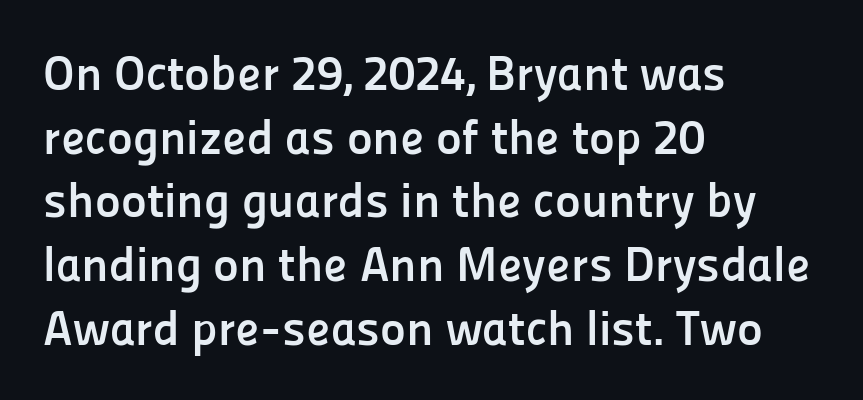
Observe the absence of serifs on each vertical stroke in this sample. The glyphs are unaccompanied by any horizontal stroke below them. Strokes here are thick enough to call this a true bold. What's the leading like? Ordinary, nothing unusual. Each letter keeps its own natural width here, so spacing adapts to shape. Which margin do the lines hug? The left one — the right edge is uneven.
